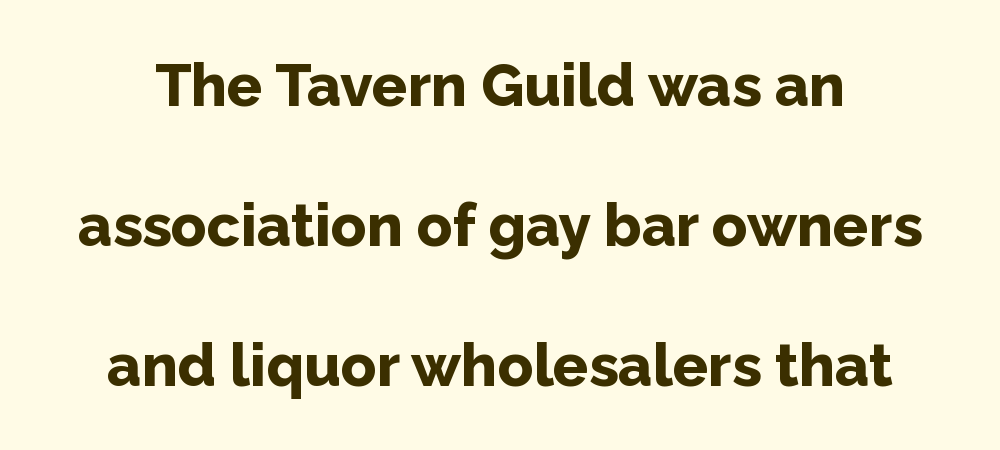
Q: Is the text bold? A: Yes.
Q: Is the text italic (slanted)? A: No, it is upright.
Q: Is the typeface a serif or a sans-serif typeface? A: Sans-serif.
Q: Is the text underlined? A: No.
Q: Is the spacing between letters normal or unusually wide? A: Normal.
Q: Is the spacing between lines tight, normal or loose? A: Loose.
Q: Width (condensed, normal, or wide)? A: Normal.
Q: Stroke contrast? A: Low.
Q: x-height? A: Medium.
Q: Monospaced? A: No.
